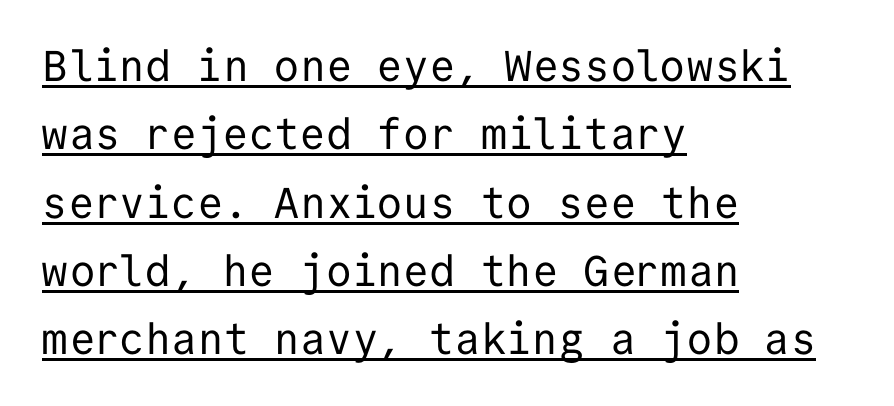
The image shows 43 px regular-weight sans-serif type, upright, monospaced; set left-aligned, normal line spacing (1.59x), normal letter spacing, underlined; low stroke contrast and a medium x-height.
